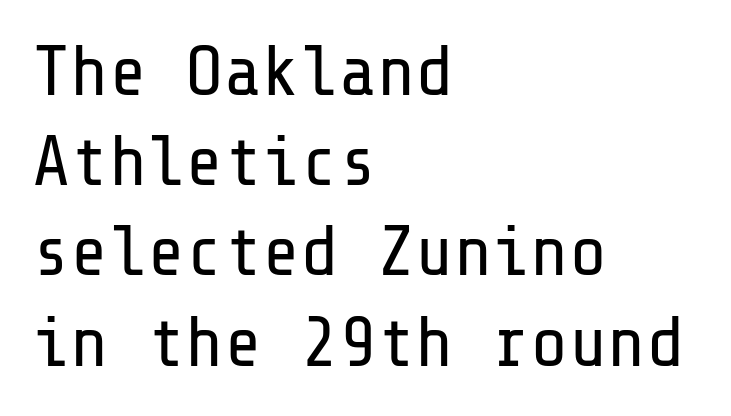
{"serif": "no", "italic": "no", "bold": "no", "weight": "regular", "width": "normal", "stroke_contrast": "low", "x_height": "medium", "underline": "no", "align": "left", "line_spacing": "normal", "line_spacing_ratio": 1.27, "letter_spacing": "normal", "letter_spacing_em": 0.0, "glyph_px": 71}
